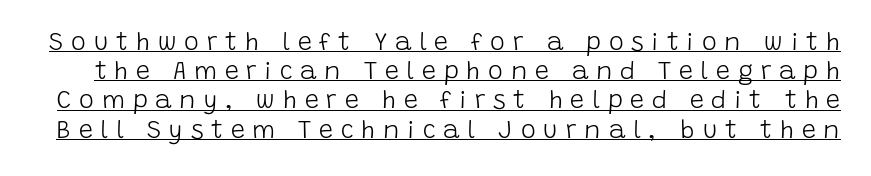
Ordinary non-slanted type is in use. A rule runs beneath these lines of type. Display-style spreading of the glyphs; the letterfit is very open. This reads as an unemphasized weight, regular at the heaviest.
